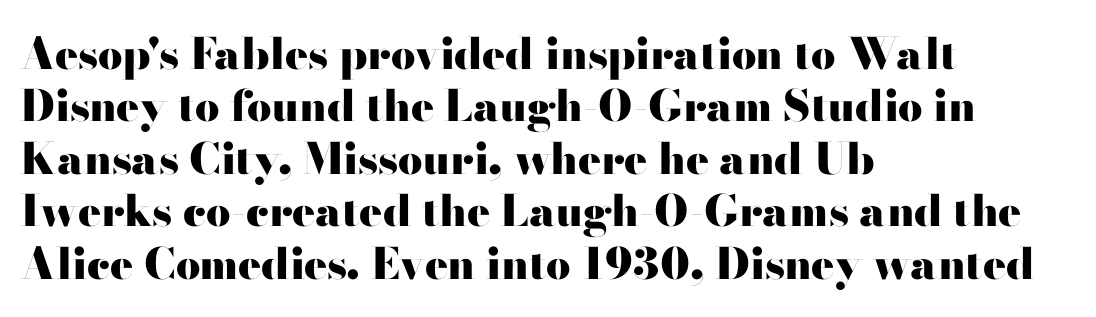
The image shows 43 px heavy, wide sans-serif type, upright; set left-aligned, line spacing 1.22x, normal letter spacing, not underlined; high stroke contrast and a small x-height.
